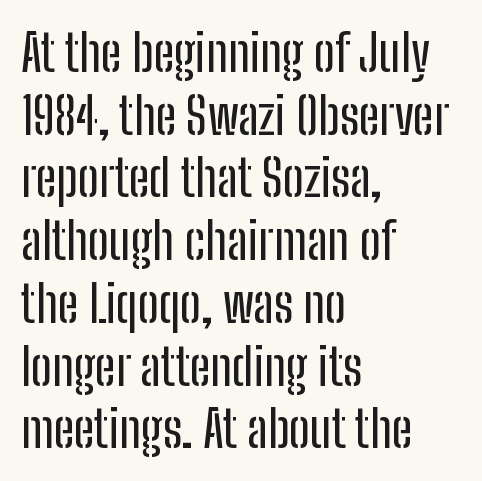
The image shows 51 px condensed sans-serif type, upright; set left-aligned, line spacing 1.23x, normal letter spacing, not underlined; low stroke contrast and a medium x-height.
